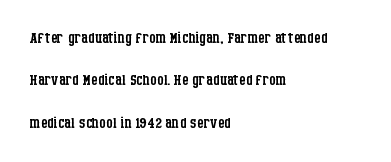
The image shows 21 px text type, upright; set left-aligned, loose line spacing (2.02x), normal letter spacing, not underlined.
